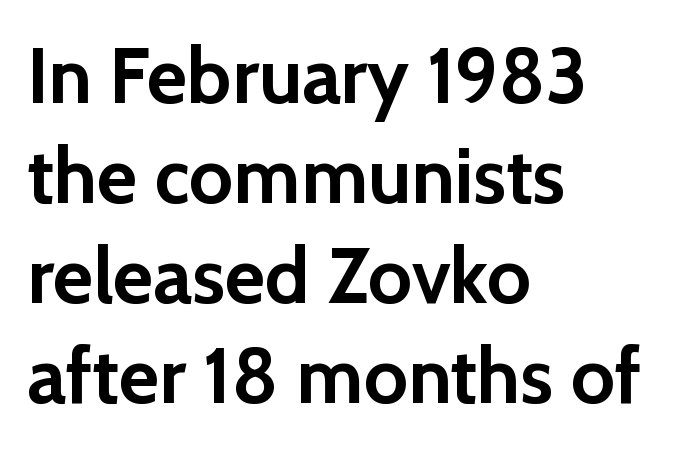
{"serif": "no", "italic": "no", "bold": "yes", "weight": "semibold", "width": "normal", "x_height": "medium", "monospaced": "no", "underline": "no", "align": "left", "line_spacing": "normal", "line_spacing_ratio": 1.28, "letter_spacing": "normal", "letter_spacing_em": 0.0, "glyph_px": 78}
